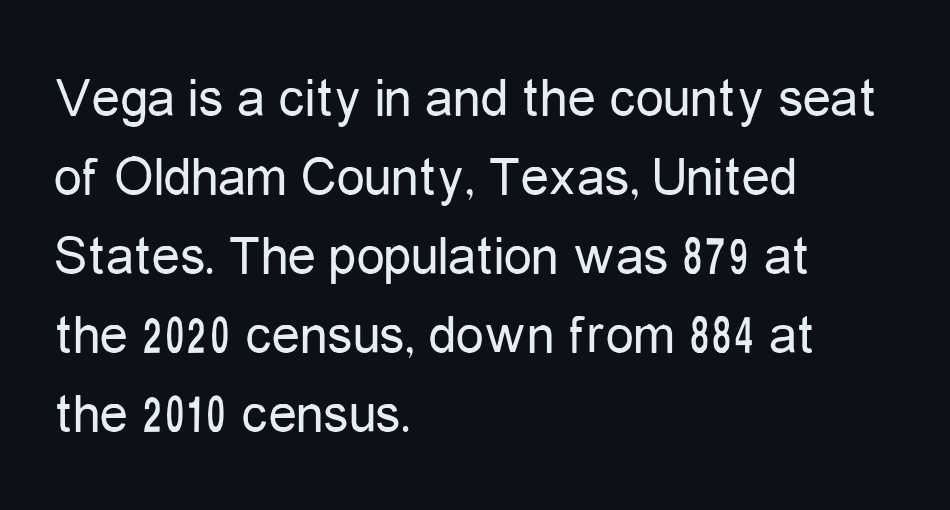
Here the designer chose a conventional face with non-uniform glyph widths. The text was rendered using a sans face with plain stroke endings. Posture: upright roman. The strokes are not fattened; the text isn't bold. The face used here is rendered with its standard letterfit.
